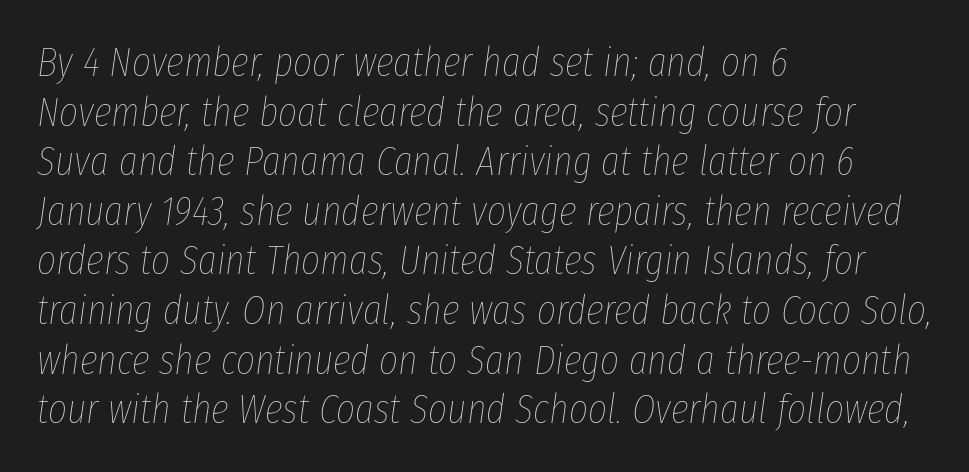
Q: Is the text bold? A: No.
Q: Is the text italic (slanted)? A: Yes, it leans right by about 8 degrees.
Q: Is the text underlined? A: No.
Q: How is the paragraph aligned? A: Left-aligned.
Q: Is the spacing between letters normal or unusually wide? A: Normal.
Q: Width (condensed, normal, or wide)? A: Condensed.
Q: Stroke contrast? A: Low.
Q: x-height? A: Medium.
Q: Monospaced? A: No.
